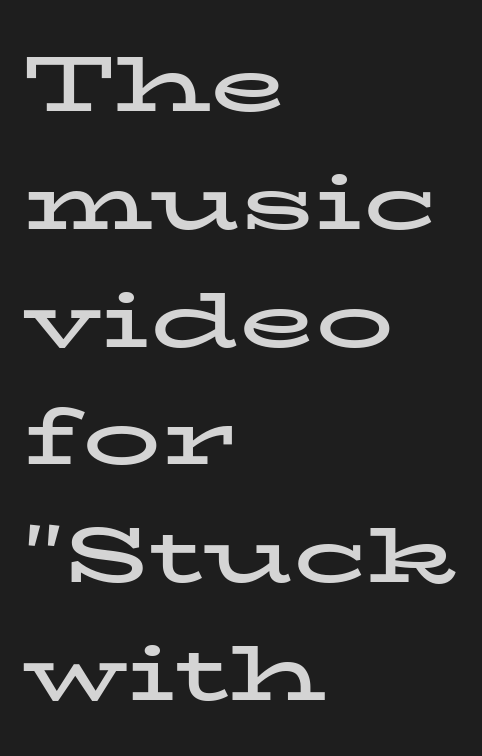
The typesetter chose a ragged-right arrangement here. Posture: vertical. This sample uses a serif face. Descenders are the only things crossing below the line.
